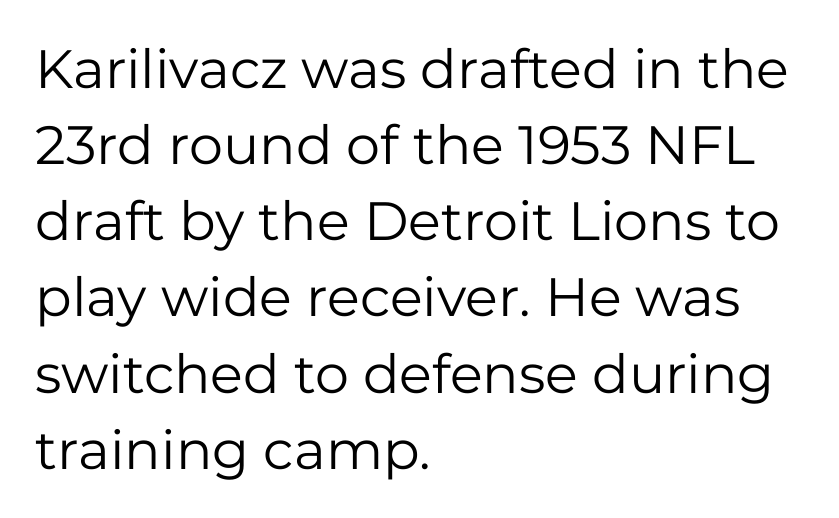
No word sits above an underline. This rendering uses left alignment, leaving the right contour irregular. These lines sit exactly where default settings would place them. Rendered with straight, roman letterforms.
